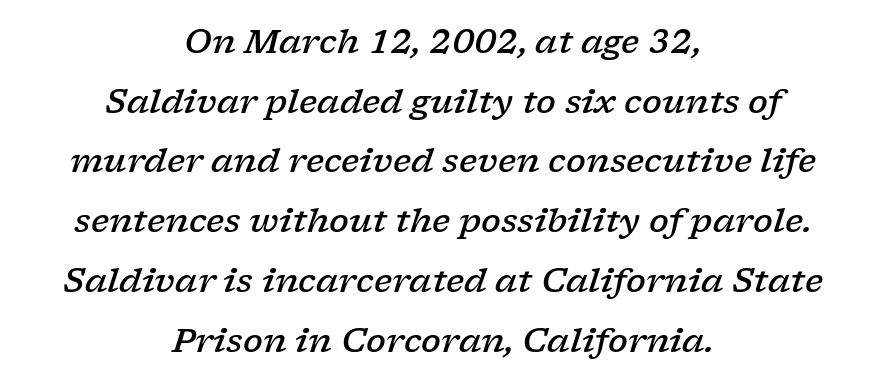
Caption: multi-line text, centered on the measure. The rendering uses natural spacing where letterforms have individual widths. This sample uses a serif face. As a designer I'd log this as weight 600, semibold. The space directly below the letters is spotless.
